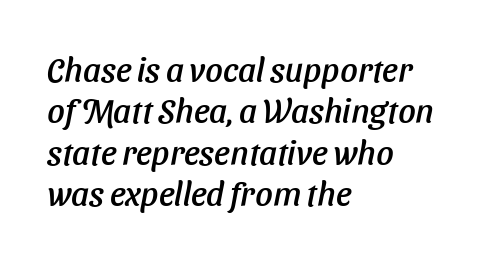
Q: Is the text italic (slanted)? A: Yes, it leans right by about 11 degrees.
Q: Is the text underlined? A: No.
Q: How is the paragraph aligned? A: Left-aligned.
Q: Is the spacing between letters normal or unusually wide? A: Normal.
Q: Width (condensed, normal, or wide)? A: Normal.
Q: Stroke contrast? A: Low.
Q: x-height? A: Medium.
Q: Monospaced? A: No.
